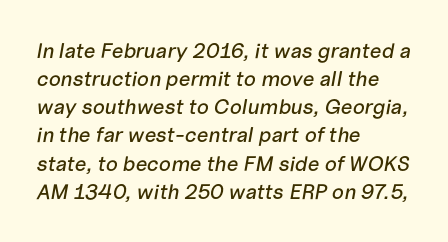
The image shows 21 px text type, italic (leaning right); set left-aligned, normal line spacing (1.34x), normal letter spacing, not underlined.
